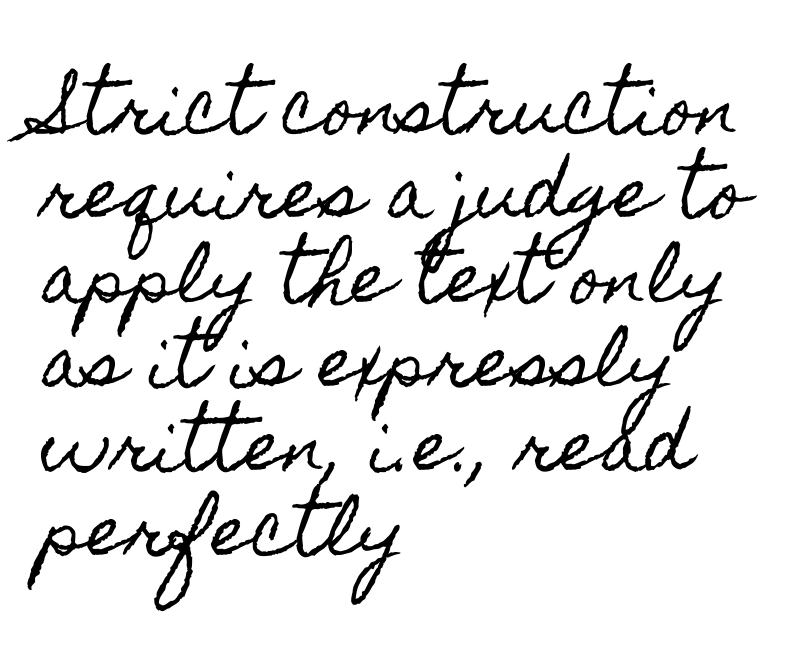
{"width": "condensed", "x_height": "small", "monospaced": "no", "underline": "no", "align": "left", "line_spacing_ratio": 1.24, "letter_spacing": "normal", "letter_spacing_em": 0.0, "glyph_px": 68}
